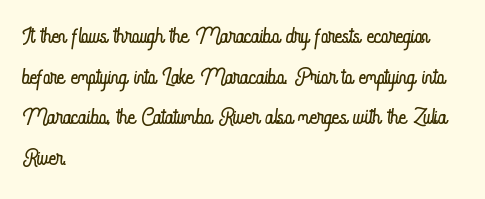
{"bold": "no", "weight": "light", "width": "condensed", "stroke_contrast": "low", "x_height": "small", "monospaced": "no", "underline": "no", "align": "left", "line_spacing": "normal", "line_spacing_ratio": 1.27, "letter_spacing": "normal", "letter_spacing_em": 0.0, "glyph_px": 32}
